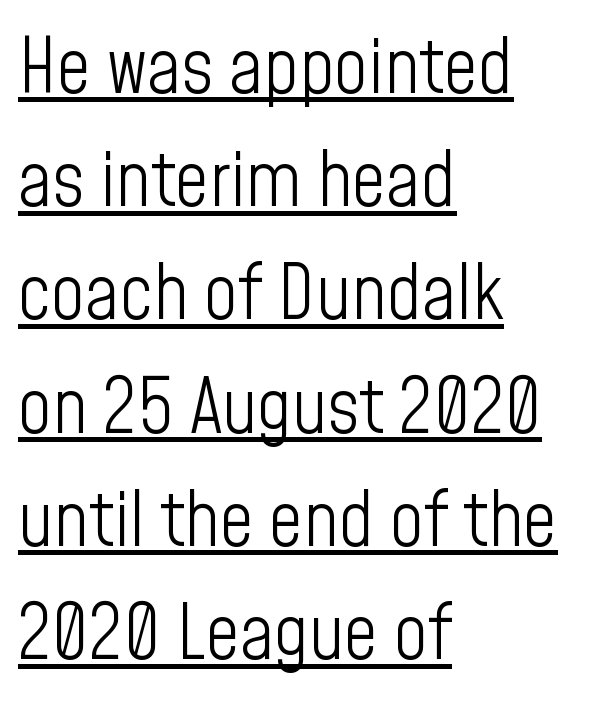
Q: Is the text bold? A: No.
Q: Is the text italic (slanted)? A: No, it is upright.
Q: Is the typeface a serif or a sans-serif typeface? A: Sans-serif.
Q: Is the text underlined? A: Yes.
Q: How is the paragraph aligned? A: Left-aligned.
Q: Is the spacing between letters normal or unusually wide? A: Normal.
Q: Is the spacing between lines tight, normal or loose? A: Normal.
Q: Width (condensed, normal, or wide)? A: Condensed.
Q: Stroke contrast? A: Low.
Q: x-height? A: Medium.
Q: Monospaced? A: No.
